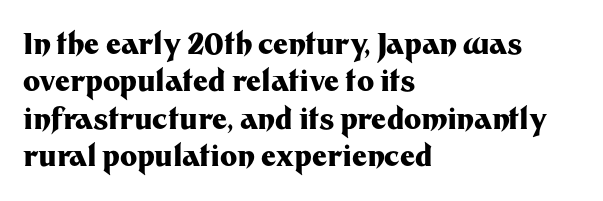
The image shows 29 px heavy sans-serif type, upright; set left-aligned, normal line spacing (1.29x), normal letter spacing, not underlined; medium stroke contrast and a medium x-height.
